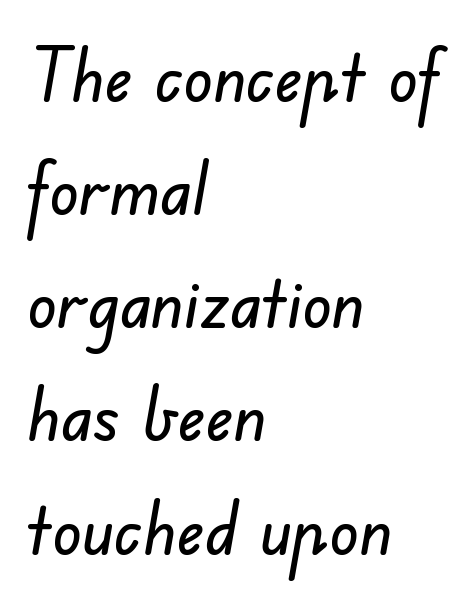
A student would call this left alignment; a typographer would say flush left, rag right. The font family rendered here belongs to the sans-serif group. Rule under the text: the space is simply empty. The tracking reads as untouched default to a designer's eye. Varying glyph widths throughout — classic text-font behaviour. Regarding leading, the lines here are spaced in the standard way.
